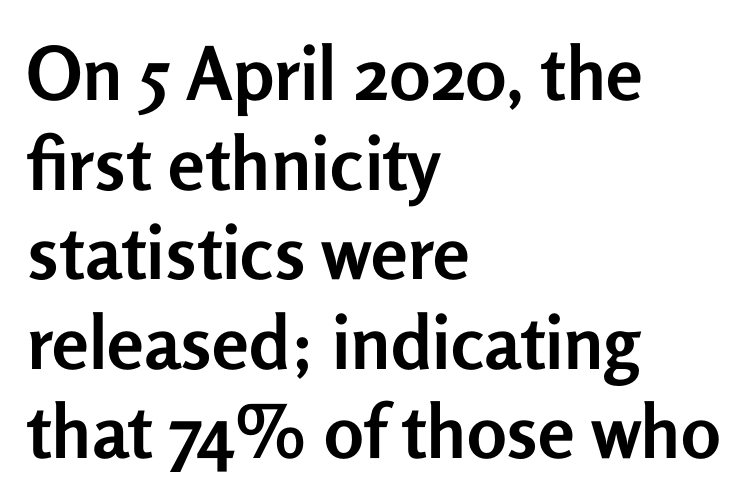
The image shows 74 px semibold sans-serif type, upright; set left-aligned, line spacing 1.21x, normal letter spacing, not underlined; low stroke contrast and a medium x-height.
